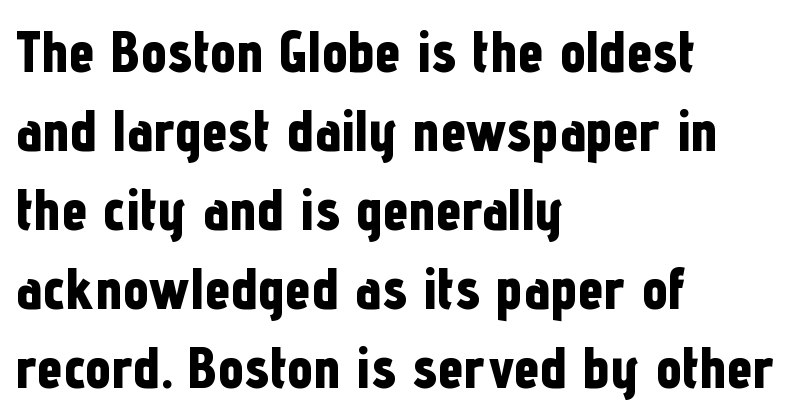
{"serif": "no", "italic": "no", "bold": "yes", "weight": "bold", "width": "condensed", "stroke_contrast": "low", "x_height": "medium", "monospaced": "no", "underline": "no", "align": "left", "line_spacing": "normal", "line_spacing_ratio": 1.36, "letter_spacing": "normal", "letter_spacing_em": 0.0, "glyph_px": 58}
